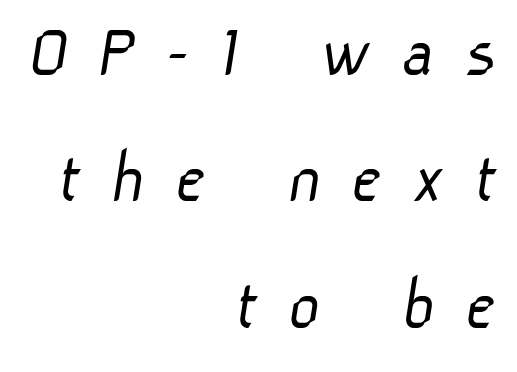
Q: Is the text bold? A: No.
Q: Is the typeface a serif or a sans-serif typeface? A: Sans-serif.
Q: Is the text underlined? A: No.
Q: How is the paragraph aligned? A: Right-aligned.
Q: Is the spacing between letters normal or unusually wide? A: Unusually wide.
Q: Is the spacing between lines tight, normal or loose? A: Normal.
Q: Width (condensed, normal, or wide)? A: Normal.
Q: Stroke contrast? A: Low.
Q: x-height? A: Medium.
Q: Monospaced? A: No.
